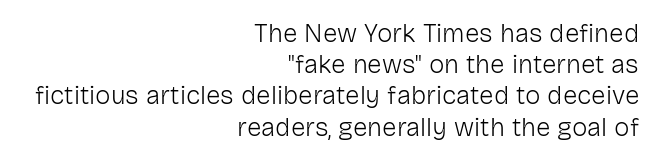
{"italic": "no", "bold": "no", "underline": "no", "align": "right", "line_spacing_ratio": 1.2, "letter_spacing": "normal", "letter_spacing_em": 0.0, "glyph_px": 26}
